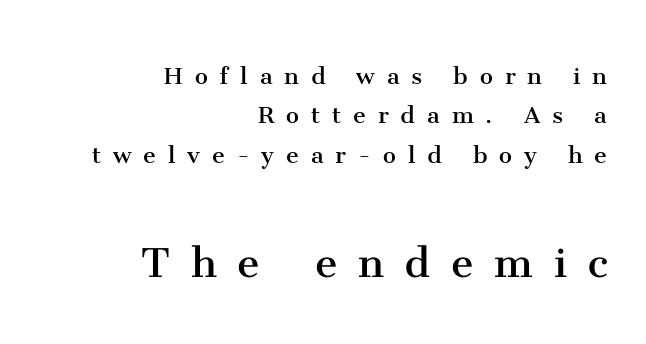
{"serif": "yes", "italic": "no", "bold": "no", "weight": "regular", "width": "normal", "stroke_contrast": "medium", "x_height": "medium", "monospaced": "no", "underline": "no", "align": "right", "line_spacing": "normal", "line_spacing_ratio": 1.36, "letter_spacing": "wide", "letter_spacing_em": 0.41, "larger_block": "second", "size_ratio": 1.76, "glyph_px": 51}
